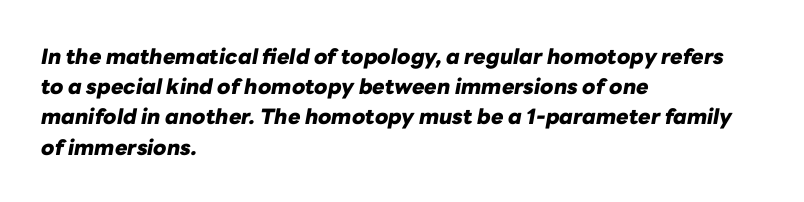
{"italic": "yes", "lean": "right", "slant_degrees": 10, "bold": "yes", "underline": "no", "align": "left", "line_spacing": "normal", "line_spacing_ratio": 1.44, "letter_spacing": "normal", "letter_spacing_em": 0.0, "glyph_px": 21}
